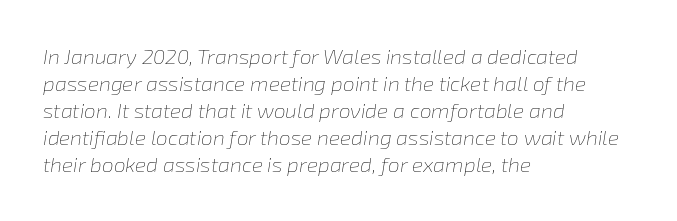
The image shows 21 px text type, italic (leaning right); set left-aligned, normal line spacing (1.29x), normal letter spacing, not underlined.
